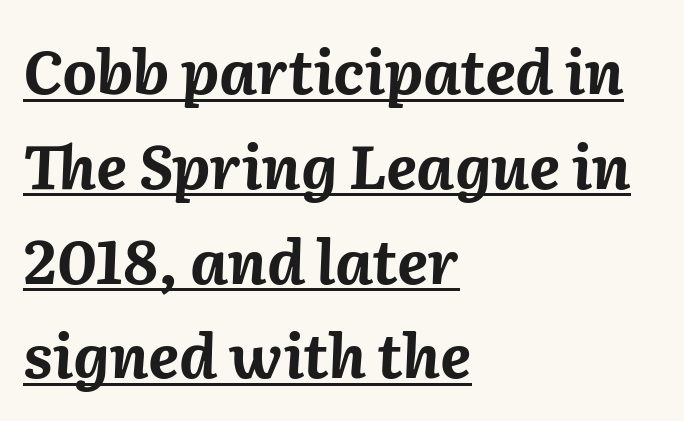
The image shows 60 px bold type, italic (leaning right); set left-aligned, normal line spacing (1.58x), normal letter spacing, underlined; medium stroke contrast and a medium x-height.
